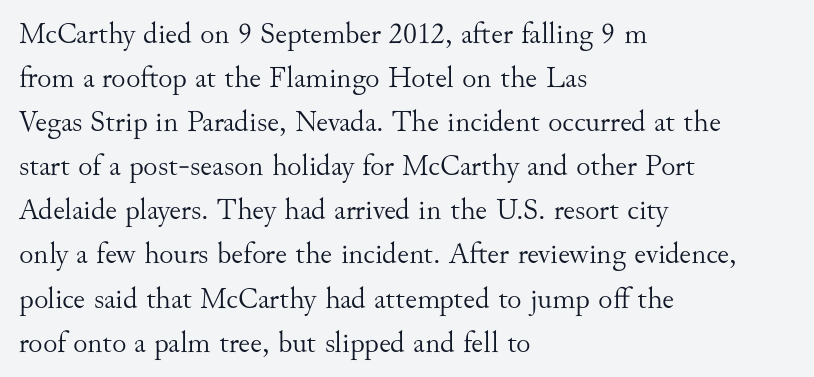
The image shows 30 px light serif type, upright; set left-aligned, normal line spacing (1.47x), normal letter spacing, not underlined; medium stroke contrast and a small x-height.
